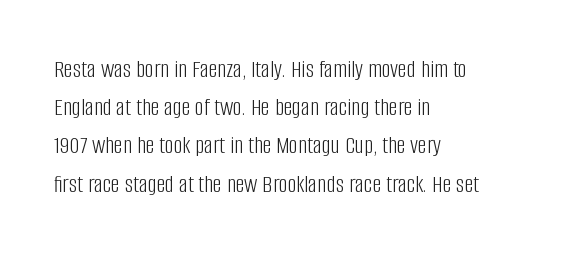
Q: Is the text bold? A: No.
Q: Is the text italic (slanted)? A: No, it is upright.
Q: Is the text underlined? A: No.
Q: How is the paragraph aligned? A: Left-aligned.
Q: Is the spacing between letters normal or unusually wide? A: Normal.
Q: Is the spacing between lines tight, normal or loose? A: Normal.
